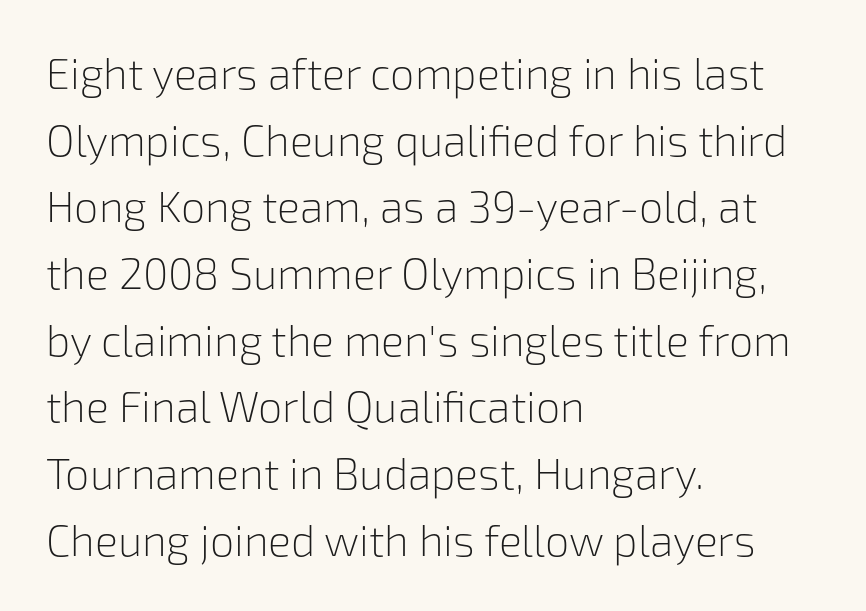
{"serif": "no", "italic": "no", "bold": "no", "weight": "light", "width": "normal", "stroke_contrast": "low", "x_height": "medium", "monospaced": "no", "underline": "no", "align": "left", "line_spacing": "normal", "line_spacing_ratio": 1.55, "letter_spacing": "normal", "letter_spacing_em": 0.0, "glyph_px": 43}
